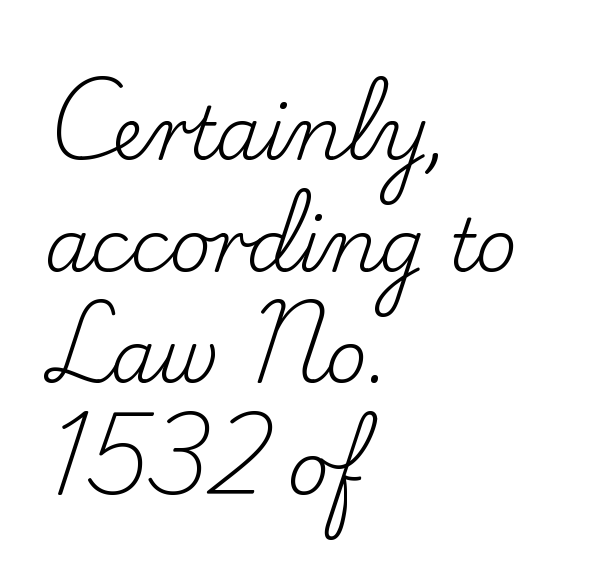
Q: Is the text bold? A: No.
Q: Is the text italic (slanted)? A: Yes.
Q: Is the typeface a serif or a sans-serif typeface? A: Serif.
Q: Is the text underlined? A: No.
Q: How is the paragraph aligned? A: Left-aligned.
Q: Is the spacing between letters normal or unusually wide? A: Normal.
Q: Is the spacing between lines tight, normal or loose? A: Normal.
Q: Width (condensed, normal, or wide)? A: Normal.
Q: Stroke contrast? A: Low.
Q: x-height? A: Small.
Q: Monospaced? A: No.
